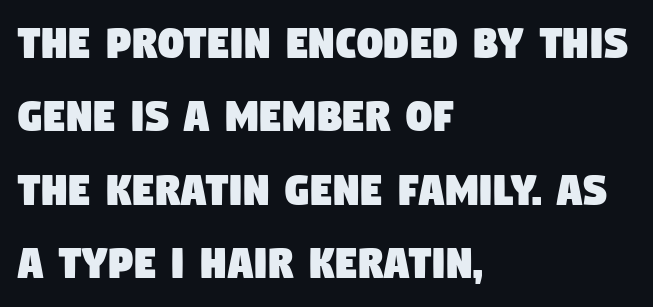
Underline: absent. The designer left line spacing at the default. Proportional: the letters do not fall into vertical columns. Are there feet on the stems? There aren't — it's a sans.
